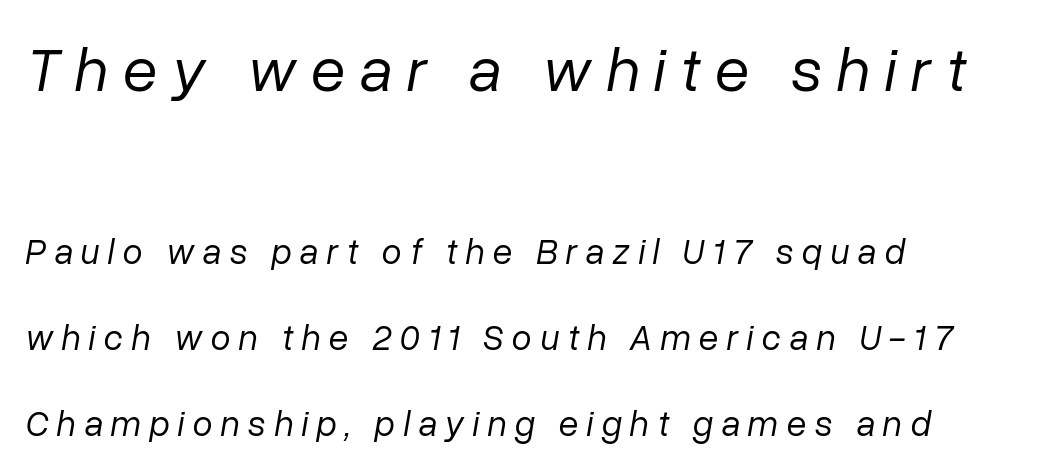
{"italic": "yes", "lean": "right", "slant_degrees": 10, "bold": "no", "weight": "regular", "width": "normal", "stroke_contrast": "low", "x_height": "medium", "monospaced": "no", "underline": "no", "align": "left", "line_spacing": "loose", "line_spacing_ratio": 2.4, "letter_spacing": "wide", "letter_spacing_em": 0.23, "larger_block": "first", "size_ratio": 1.75, "glyph_px": 63}
